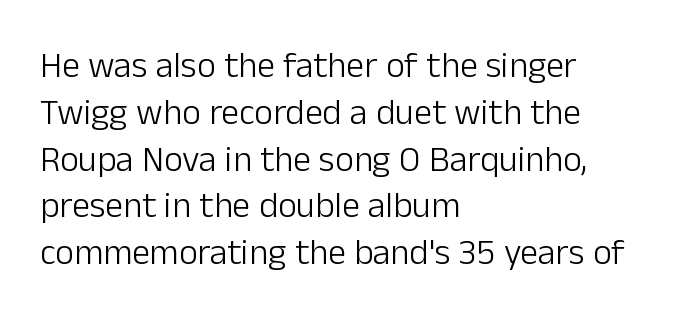
Q: Is the text bold? A: No.
Q: Is the text italic (slanted)? A: No, it is upright.
Q: Is the typeface a serif or a sans-serif typeface? A: Sans-serif.
Q: Is the text underlined? A: No.
Q: How is the paragraph aligned? A: Left-aligned.
Q: Is the spacing between letters normal or unusually wide? A: Normal.
Q: Is the spacing between lines tight, normal or loose? A: Normal.
Q: Width (condensed, normal, or wide)? A: Normal.
Q: Stroke contrast? A: Low.
Q: x-height? A: Medium.
Q: Monospaced? A: No.
